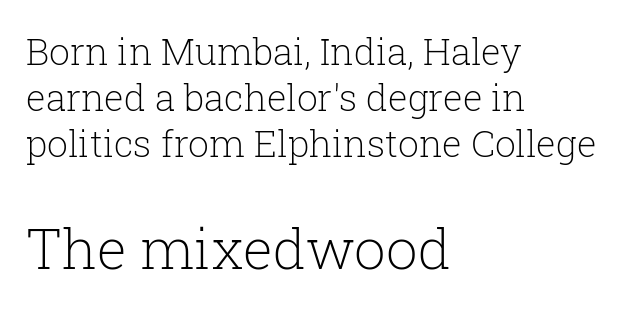
{"serif": "yes", "italic": "no", "bold": "no", "weight": "light", "width": "normal", "stroke_contrast": "low", "x_height": "medium", "monospaced": "no", "underline": "no", "align": "left", "line_spacing": "normal", "line_spacing_ratio": 1.25, "letter_spacing": "normal", "letter_spacing_em": 0.0, "larger_block": "second", "size_ratio": 1.51, "glyph_px": 56}
